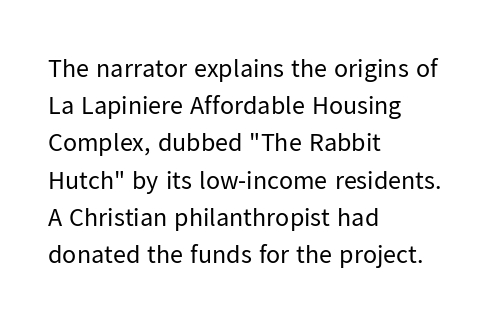
The image shows 26 px text type, upright; set left-aligned, normal line spacing (1.43x), normal letter spacing, not underlined.
